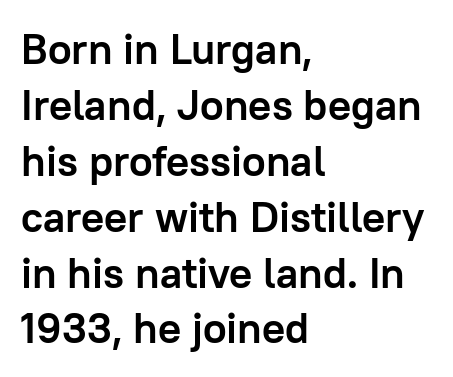
{"serif": "no", "italic": "no", "bold": "yes", "weight": "semibold", "width": "normal", "stroke_contrast": "low", "x_height": "medium", "monospaced": "no", "underline": "no", "align": "left", "line_spacing": "normal", "line_spacing_ratio": 1.3, "letter_spacing": "normal", "letter_spacing_em": 0.0, "glyph_px": 43}
